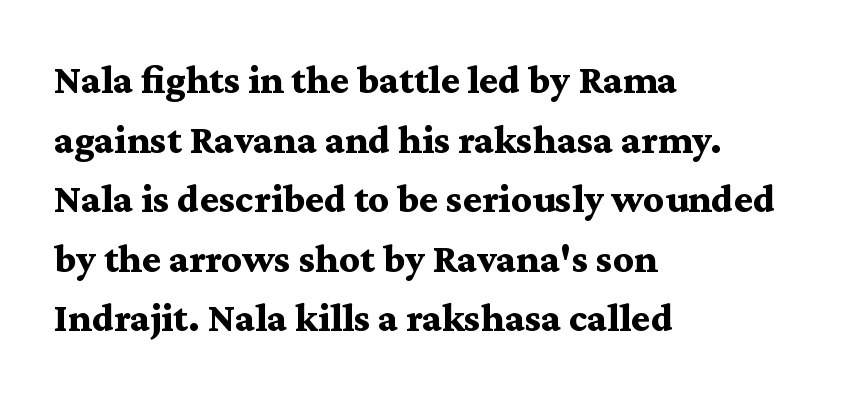
The image shows 40 px bold, wide serif type, upright; set left-aligned, normal line spacing (1.49x), normal letter spacing, not underlined; medium stroke contrast and a medium x-height.
